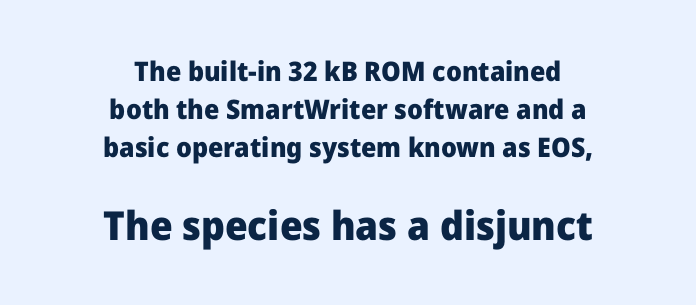
You could call the tracking neutral — neither tight nor loose. The later block is typeset at a bigger size than the earlier block. Leftover space on each line is divided equally before and after the words. Clear beneath every line of the passage. Leading: standard. Is there any slant? The stems are plumb.
